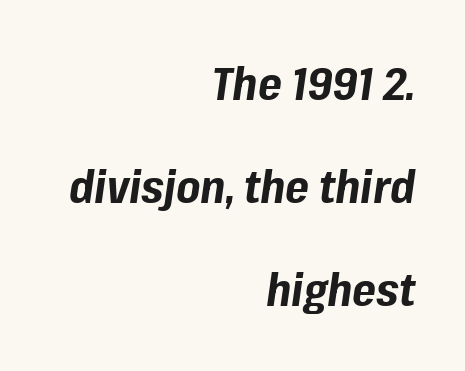
{"italic": "yes", "lean": "right", "slant_degrees": 8, "bold": "yes", "weight": "bold", "width": "normal", "stroke_contrast": "low", "x_height": "medium", "monospaced": "no", "underline": "no", "align": "right", "line_spacing": "loose", "line_spacing_ratio": 2.24, "letter_spacing": "normal", "letter_spacing_em": 0.0, "glyph_px": 46}
